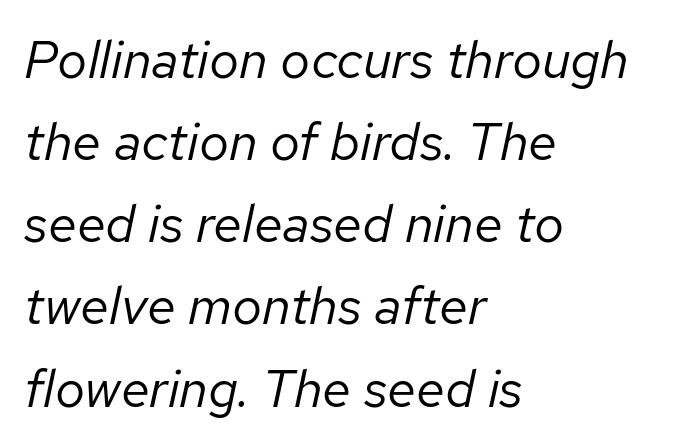
Horizontal bands of white between lines are of average thickness. Summary of weight: not heavy and not bold. The area under the type is left untouched. The whole block is typeset with a tilt. Which margin do the lines hug? The left one — the right edge is uneven. Think of a printed novel: that variable character pitch is what you see here.
